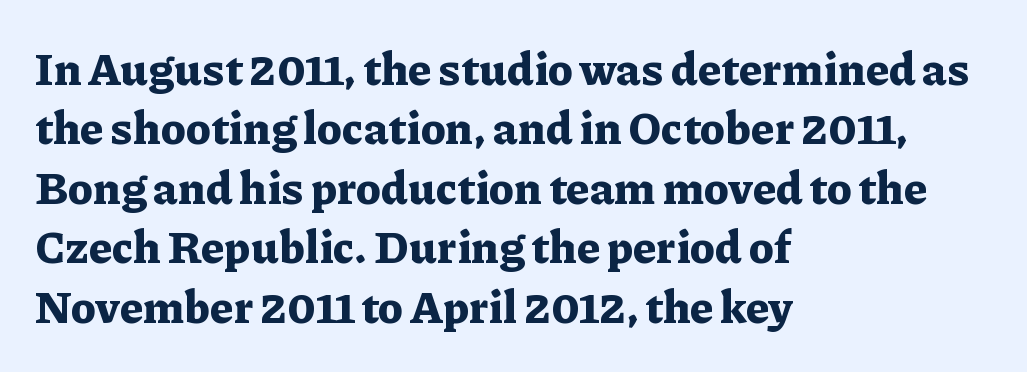
The image shows 45 px bold serif type, upright; set left-aligned, normal line spacing (1.32x), normal letter spacing, not underlined; low stroke contrast and a medium x-height.
